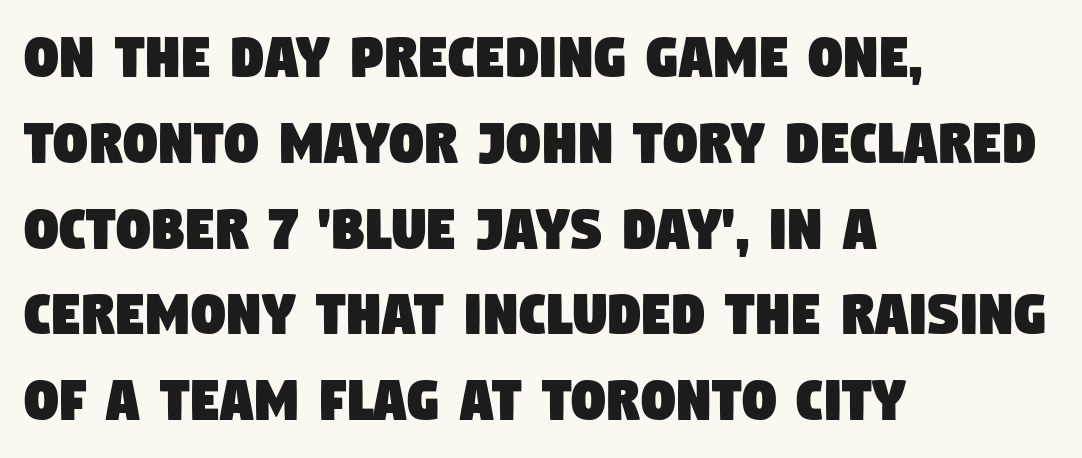
{"serif": "no", "width": "condensed", "stroke_contrast": "low", "x_height": "large", "monospaced": "no", "underline": "no", "align": "left", "line_spacing": "normal", "line_spacing_ratio": 1.28, "letter_spacing": "normal", "letter_spacing_em": 0.0, "glyph_px": 67}
